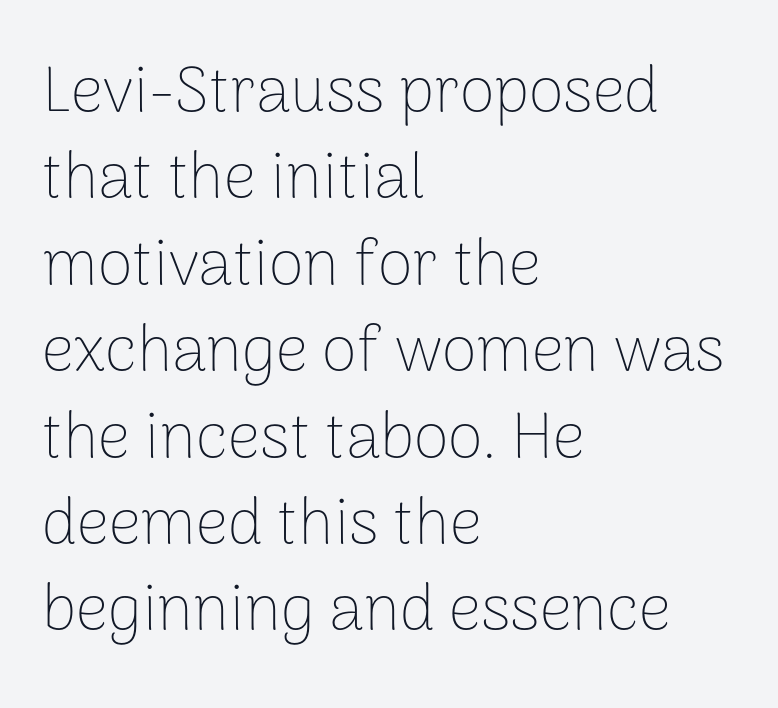
Q: Is the text bold? A: No.
Q: Is the text italic (slanted)? A: No, it is upright.
Q: Is the typeface a serif or a sans-serif typeface? A: Sans-serif.
Q: Is the text underlined? A: No.
Q: How is the paragraph aligned? A: Left-aligned.
Q: Is the spacing between letters normal or unusually wide? A: Normal.
Q: Is the spacing between lines tight, normal or loose? A: Normal.
Q: Width (condensed, normal, or wide)? A: Normal.
Q: Stroke contrast? A: Low.
Q: x-height? A: Medium.
Q: Monospaced? A: No.
